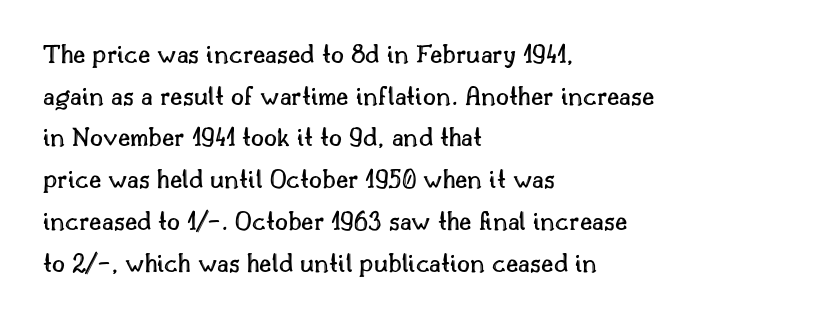
{"italic": "no", "width": "normal", "x_height": "small", "monospaced": "no", "underline": "no", "align": "left", "line_spacing": "normal", "line_spacing_ratio": 1.49, "letter_spacing": "normal", "letter_spacing_em": 0.0, "glyph_px": 28}
